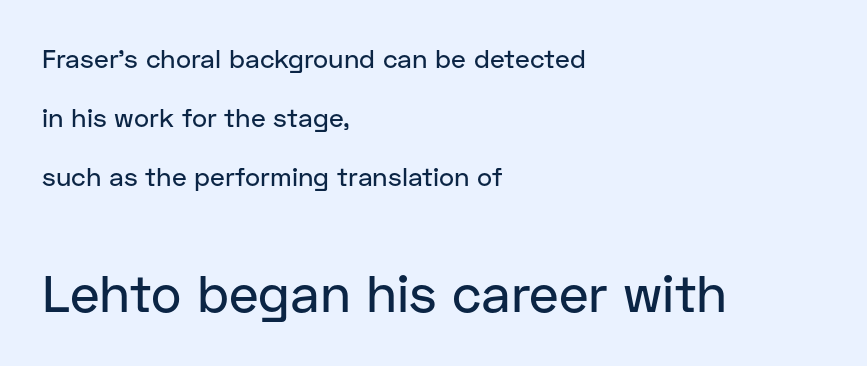
In this sample the second text group is rendered at the bigger scale. Just letters on the line, the space beneath them empty. A classic flush-left, rag-right setting is used for this passage. Is there much room between lines? Yes — plenty of vertical air separates them. Is this a fixed-width face? No — the glyphs have proportional, varying widths. Nothing unusual about the tracking: characters are spaced as the font intends.
